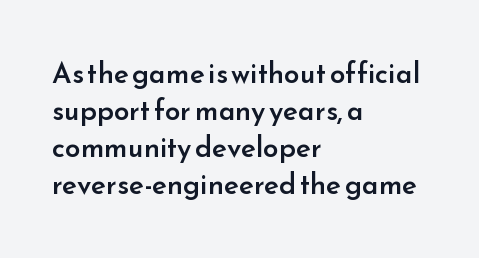
Q: Is the text bold? A: Semi-bold.
Q: Is the text italic (slanted)? A: No, it is upright.
Q: Is the typeface a serif or a sans-serif typeface? A: Sans-serif.
Q: Is the text underlined? A: No.
Q: How is the paragraph aligned? A: Left-aligned.
Q: Is the spacing between letters normal or unusually wide? A: Normal.
Q: Is the spacing between lines tight, normal or loose? A: Normal.
Q: Width (condensed, normal, or wide)? A: Normal.
Q: Stroke contrast? A: Low.
Q: x-height? A: Small.
Q: Monospaced? A: No.
